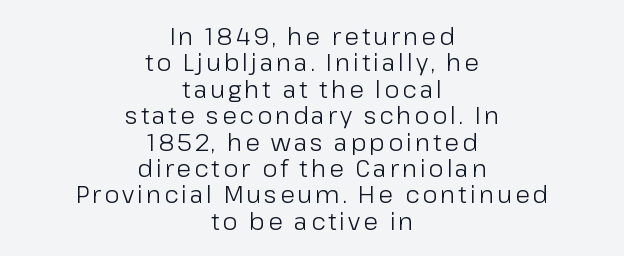
Q: Is the text bold? A: No.
Q: Is the text italic (slanted)? A: No, it is upright.
Q: Is the text underlined? A: No.
Q: How is the paragraph aligned? A: Centered.
Q: Is the spacing between lines tight, normal or loose? A: Tight.
